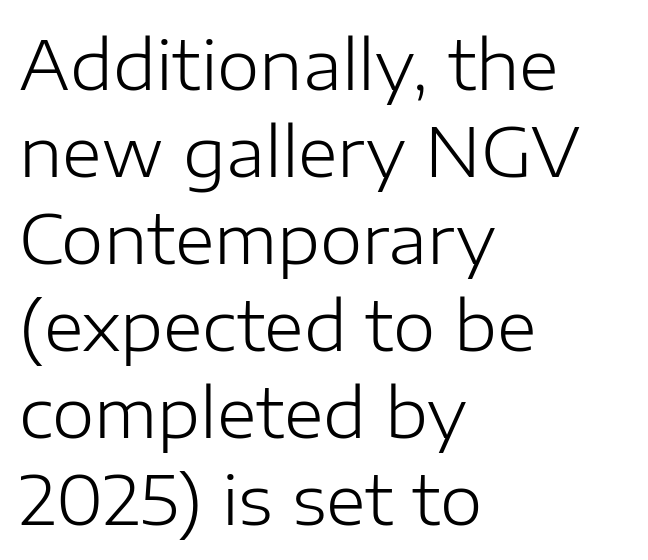
{"serif": "no", "italic": "no", "bold": "no", "weight": "light", "width": "normal", "stroke_contrast": "low", "x_height": "medium", "monospaced": "no", "underline": "no", "align": "left", "line_spacing": "normal", "line_spacing_ratio": 1.28, "letter_spacing": "normal", "letter_spacing_em": 0.0, "glyph_px": 68}
